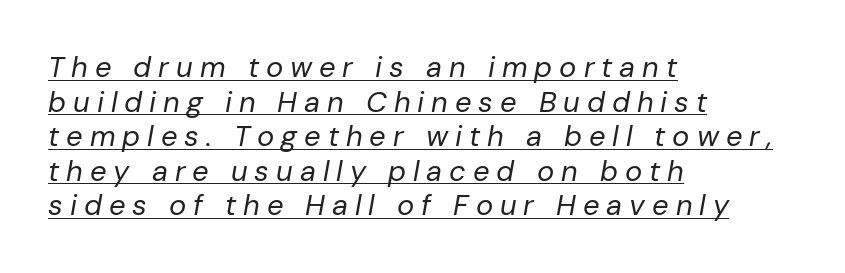
Proportional: the letters do not fall into vertical columns. Each line of the rendering has a horizontal stroke beneath the glyphs. Between one letter and the next there's a generous, obvious gap. The lines in this sample share a left origin and differ only in where they stop. The strokes carry an ordinary text weight at most.
